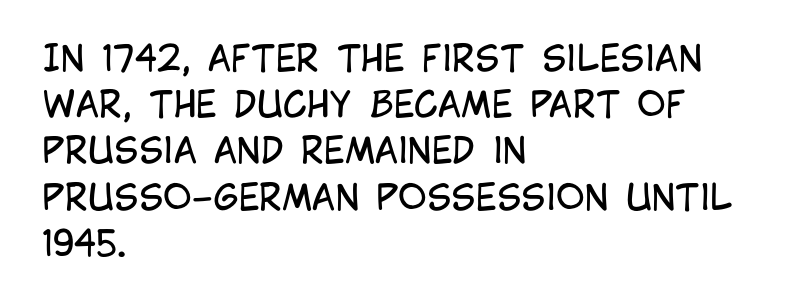
{"serif": "no", "italic": "no", "bold": "no", "weight": "regular", "width": "condensed", "stroke_contrast": "low", "x_height": "large", "monospaced": "no", "underline": "no", "align": "left", "line_spacing": "normal", "line_spacing_ratio": 1.32, "letter_spacing": "normal", "letter_spacing_em": 0.0, "glyph_px": 35}
